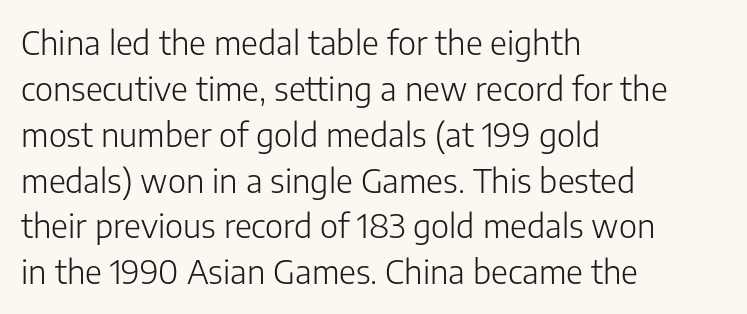
Here the glyphs are tracked normally, forming tight word shapes. The strip under each line holds only bare page. In terms of leading, this rendering sits right in the middle. Bold? No — there's no thickening of the strokes. Caption: multi-line text, flush left, ragged right. In terms of letterform style, serifs are entirely absent.
